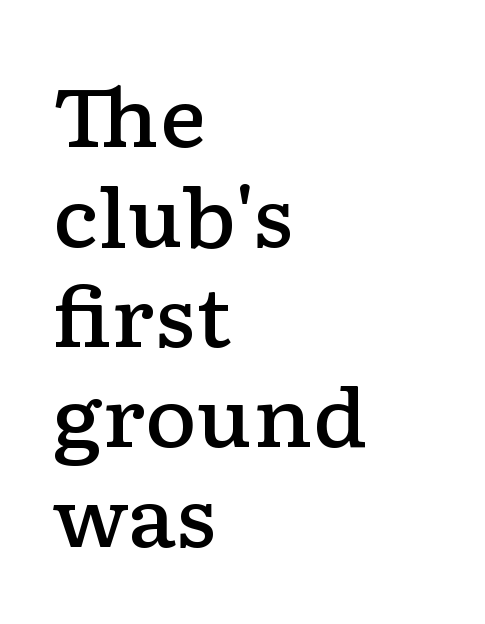
Q: Is the text bold? A: Semi-bold.
Q: Is the text italic (slanted)? A: No, it is upright.
Q: Is the typeface a serif or a sans-serif typeface? A: Serif.
Q: Is the text underlined? A: No.
Q: How is the paragraph aligned? A: Left-aligned.
Q: Is the spacing between letters normal or unusually wide? A: Normal.
Q: Is the spacing between lines tight, normal or loose? A: Normal.
Q: Width (condensed, normal, or wide)? A: Wide.
Q: Stroke contrast? A: Low.
Q: x-height? A: Medium.
Q: Monospaced? A: No.
